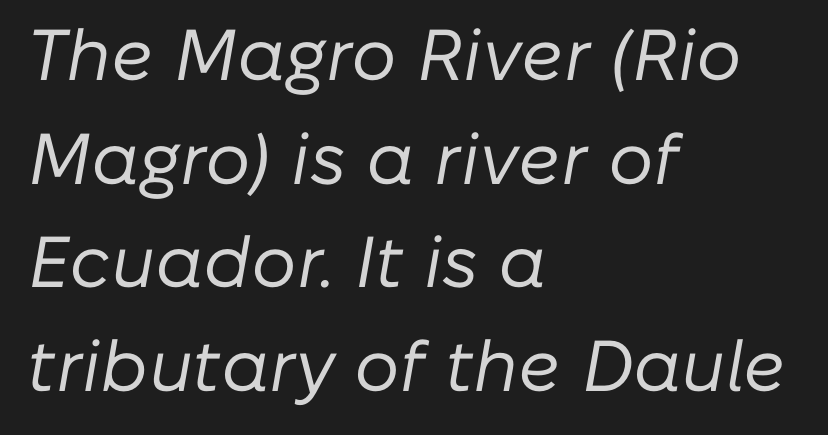
Q: Is the text bold? A: No.
Q: Is the text italic (slanted)? A: Yes, it leans right by about 10 degrees.
Q: Is the text underlined? A: No.
Q: How is the paragraph aligned? A: Left-aligned.
Q: Is the spacing between letters normal or unusually wide? A: Normal.
Q: Is the spacing between lines tight, normal or loose? A: Normal.
Q: Width (condensed, normal, or wide)? A: Normal.
Q: Stroke contrast? A: Low.
Q: x-height? A: Medium.
Q: Monospaced? A: No.
